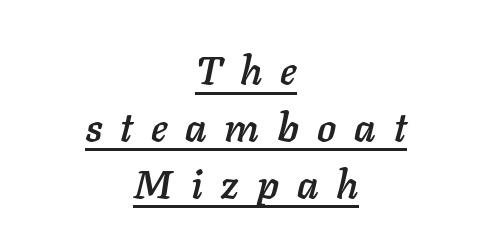
{"italic": "yes", "lean": "right", "slant_degrees": 11, "width": "normal", "stroke_contrast": "low", "x_height": "medium", "monospaced": "no", "underline": "yes", "align": "center", "line_spacing": "normal", "line_spacing_ratio": 1.42, "letter_spacing": "wide", "letter_spacing_em": 0.45, "glyph_px": 40}
